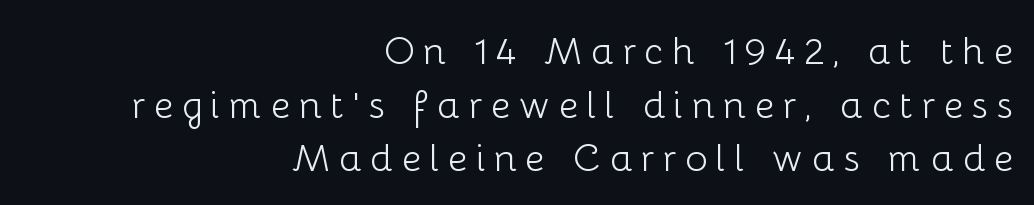
The image shows 38 px light sans-serif type, upright; set right-aligned, normal line spacing (1.41x), unusually wide letter spacing (+0.22 em), not underlined; low stroke contrast and a medium x-height.
